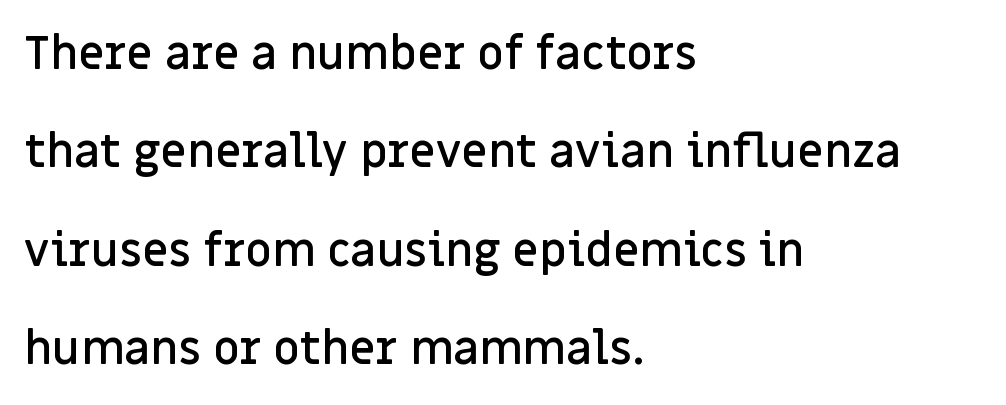
Line beginnings align vertically; line endings do not. Inter-character spacing is left at the font's built-in metrics. The designer went with a sans here, leaving each stem footless. A typesetter would call this leading open, well beyond the default. Students, this is semibold: more ink than regular, less than bold.
